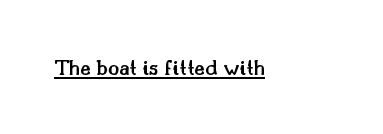
A typesetter would call this zero additional tracking. The rendered words wear a rule along their underside. Every character sits straight up, as roman type does. Typesetter's note: demi weight, one step under bold.
